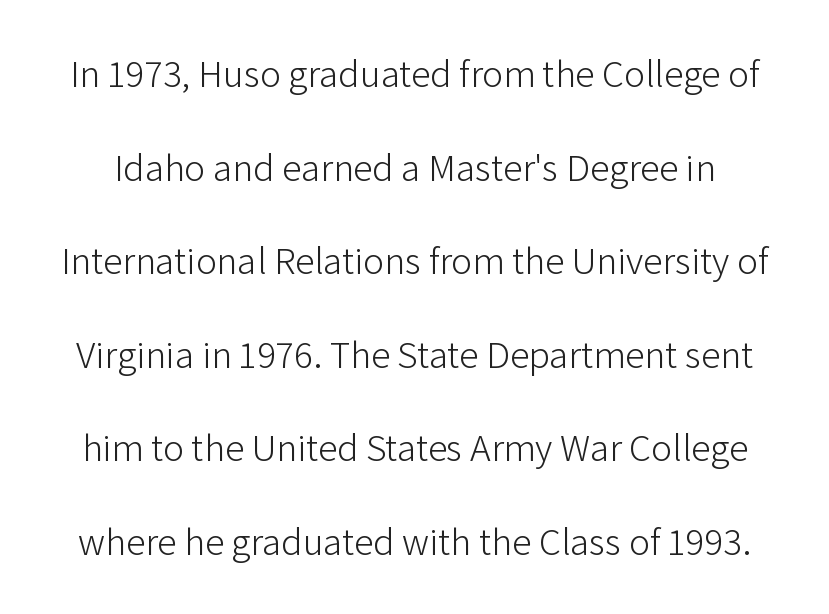
Q: Is the text bold? A: No.
Q: Is the text italic (slanted)? A: No, it is upright.
Q: Is the typeface a serif or a sans-serif typeface? A: Sans-serif.
Q: Is the text underlined? A: No.
Q: Is the spacing between letters normal or unusually wide? A: Normal.
Q: Is the spacing between lines tight, normal or loose? A: Loose.
Q: Width (condensed, normal, or wide)? A: Normal.
Q: Stroke contrast? A: Low.
Q: x-height? A: Medium.
Q: Monospaced? A: No.
